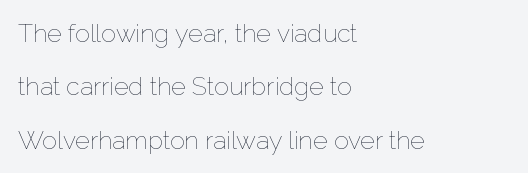
Q: Is the text bold? A: No.
Q: Is the text italic (slanted)? A: No, it is upright.
Q: Is the text underlined? A: No.
Q: How is the paragraph aligned? A: Left-aligned.
Q: Is the spacing between letters normal or unusually wide? A: Normal.
Q: Is the spacing between lines tight, normal or loose? A: Loose.
